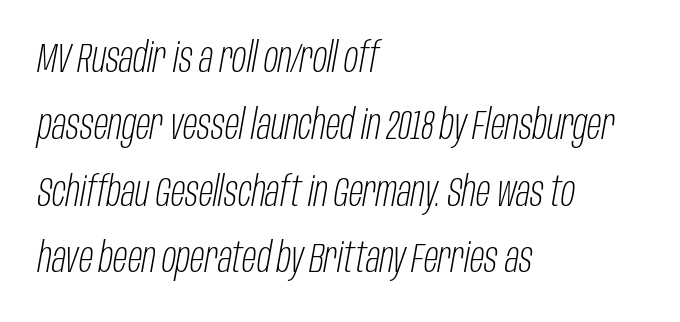
{"italic": "yes", "lean": "right", "slant_degrees": 10, "bold": "no", "weight": "light", "width": "condensed", "stroke_contrast": "low", "x_height": "large", "monospaced": "no", "underline": "no", "align": "left", "line_spacing": "normal", "line_spacing_ratio": 1.59, "letter_spacing": "normal", "letter_spacing_em": 0.0, "glyph_px": 42}
